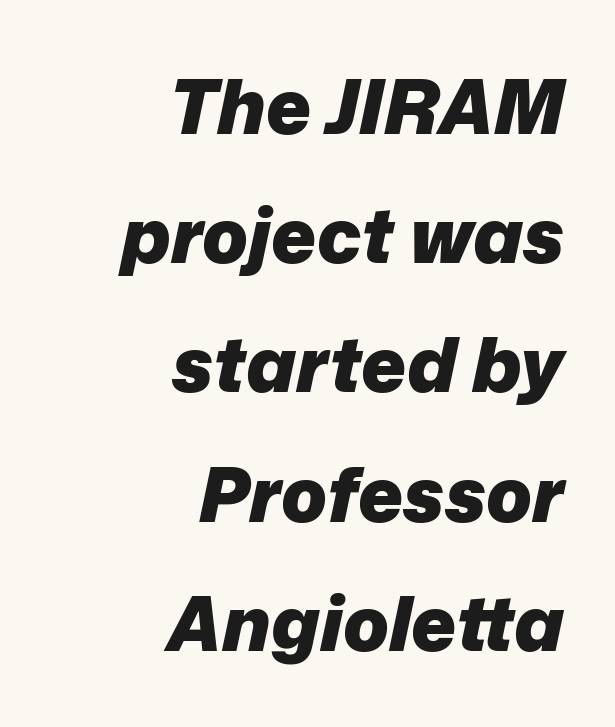
Q: Is the text bold? A: Yes.
Q: Is the text italic (slanted)? A: Yes, it leans right by about 12 degrees.
Q: Is the text underlined? A: No.
Q: How is the paragraph aligned? A: Right-aligned.
Q: Is the spacing between letters normal or unusually wide? A: Normal.
Q: Is the spacing between lines tight, normal or loose? A: Normal.
Q: Width (condensed, normal, or wide)? A: Normal.
Q: Stroke contrast? A: Low.
Q: x-height? A: Medium.
Q: Monospaced? A: No.
